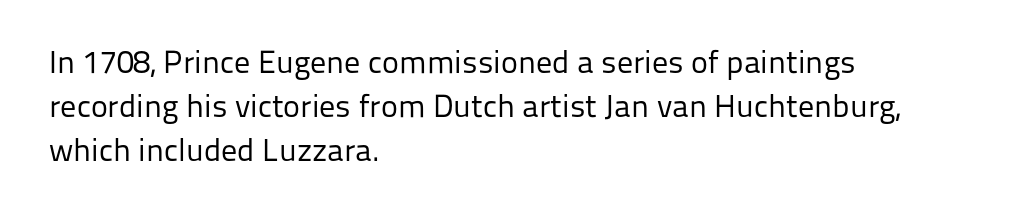
The image shows 32 px regular-weight sans-serif type, upright; set left-aligned, normal line spacing (1.38x), normal letter spacing, not underlined; low stroke contrast and a medium x-height.
